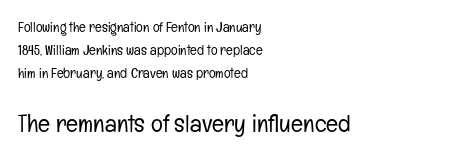
{"italic": "no", "bold": "no", "underline": "no", "align": "left", "line_spacing": "normal", "line_spacing_ratio": 1.66, "letter_spacing": "normal", "letter_spacing_em": 0.0, "larger_block": "second", "size_ratio": 1.79, "glyph_px": 25}
